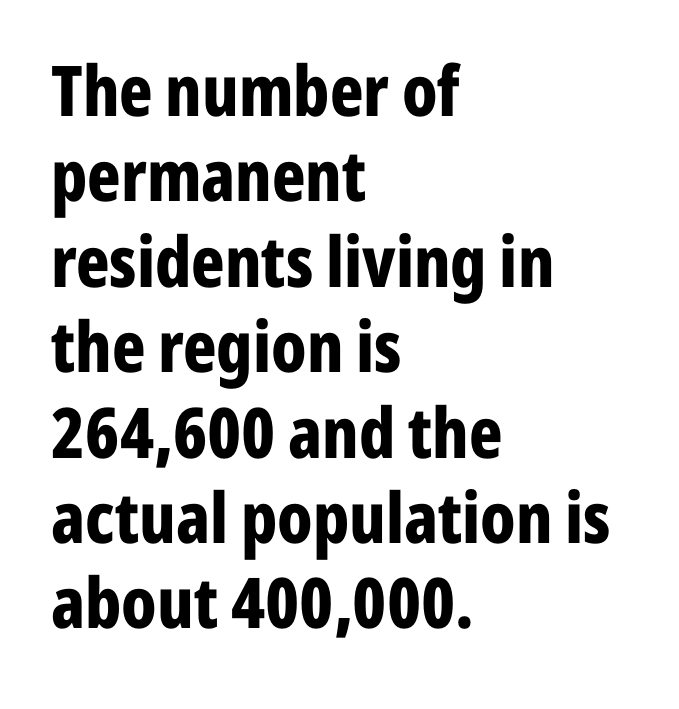
Q: Is the text bold? A: Yes.
Q: Is the text italic (slanted)? A: No, it is upright.
Q: Is the typeface a serif or a sans-serif typeface? A: Sans-serif.
Q: Is the text underlined? A: No.
Q: How is the paragraph aligned? A: Left-aligned.
Q: Is the spacing between letters normal or unusually wide? A: Normal.
Q: Width (condensed, normal, or wide)? A: Condensed.
Q: Stroke contrast? A: Low.
Q: x-height? A: Medium.
Q: Monospaced? A: No.
